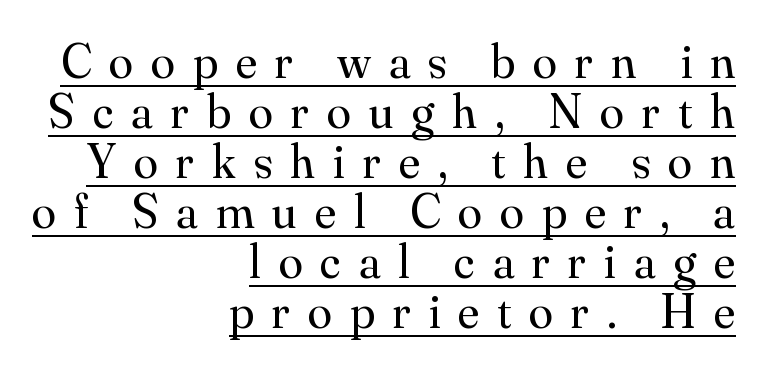
The image shows 49 px regular-weight serif type, upright; set right-aligned, tight line spacing (1.02x), unusually wide letter spacing (+0.37 em), underlined; medium stroke contrast and a small x-height.
